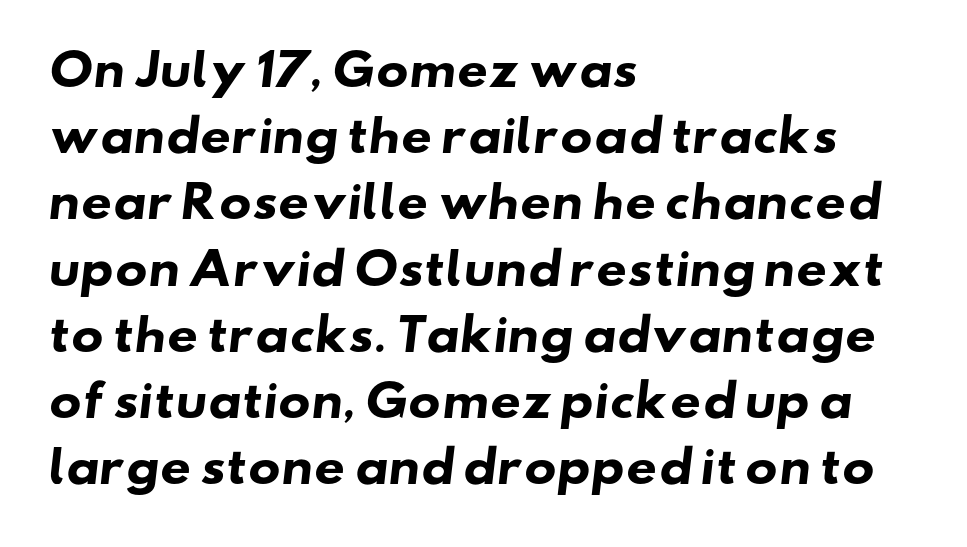
{"serif": "no", "bold": "yes", "weight": "heavy", "width": "wide", "stroke_contrast": "low", "x_height": "small", "monospaced": "no", "underline": "no", "align": "left", "line_spacing": "normal", "line_spacing_ratio": 1.54, "letter_spacing": "normal", "letter_spacing_em": 0.0, "glyph_px": 43}
